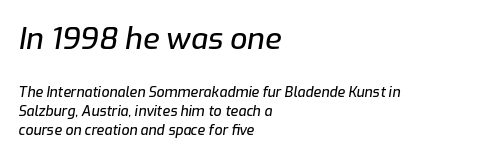
The image shows 30 px text type, italic (leaning right); set left-aligned, normal line spacing (1.35x), normal letter spacing, not underlined; the first (top) block is 2.14x larger; low stroke contrast and a medium x-height.
